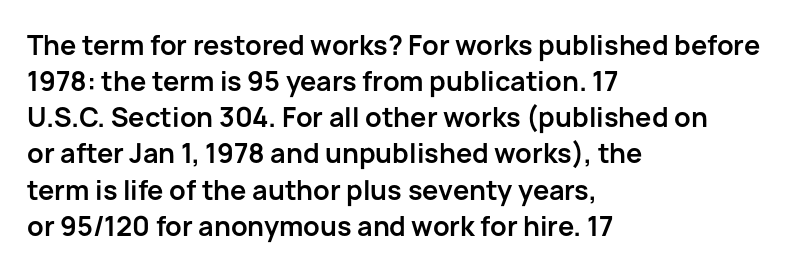
{"italic": "no", "bold": "yes", "underline": "no", "align": "left", "line_spacing": "normal", "line_spacing_ratio": 1.39, "letter_spacing": "normal", "letter_spacing_em": 0.0, "glyph_px": 26}
